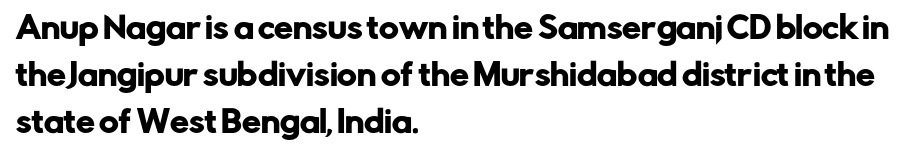
{"serif": "no", "italic": "no", "width": "normal", "stroke_contrast": "low", "x_height": "medium", "monospaced": "no", "underline": "no", "align": "left", "line_spacing": "normal", "line_spacing_ratio": 1.56, "letter_spacing": "normal", "letter_spacing_em": 0.0, "glyph_px": 30}
